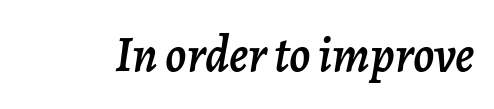
{"italic": "yes", "lean": "right", "slant_degrees": 7, "width": "normal", "stroke_contrast": "low", "x_height": "medium", "monospaced": "no", "underline": "no", "letter_spacing": "normal", "letter_spacing_em": 0.0, "glyph_px": 50}
